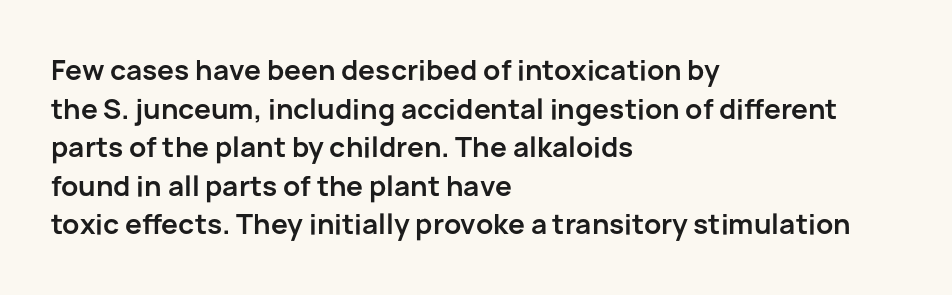
{"italic": "no", "bold": "yes", "underline": "no", "align": "left", "line_spacing": "normal", "line_spacing_ratio": 1.43, "letter_spacing": "normal", "letter_spacing_em": 0.0, "glyph_px": 27}
